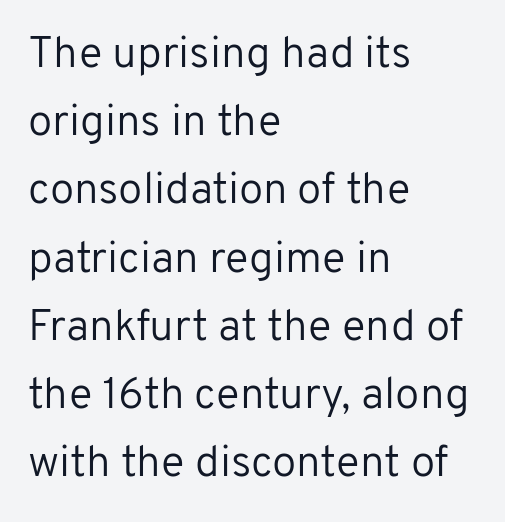
The type family on display is of the sans-serif kind. Honestly, there is no underline to notice here at all. Looks like regular typesetting: each glyph gets only the width it needs. The lettering stays uniformly vertical, giving the passage a roman look. What's the leading like? Ordinary, nothing unusual.
